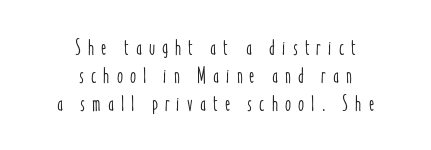
Does extra space separate the letters? Yes, quite a lot of it. Every stem runs plumb, perpendicular to the baseline. Vertically, the passage feels balanced, rows spaced as you'd expect. Notice how the passage keeps no hard edge, just a central spine. Honestly, there is no underline to notice here at all.
